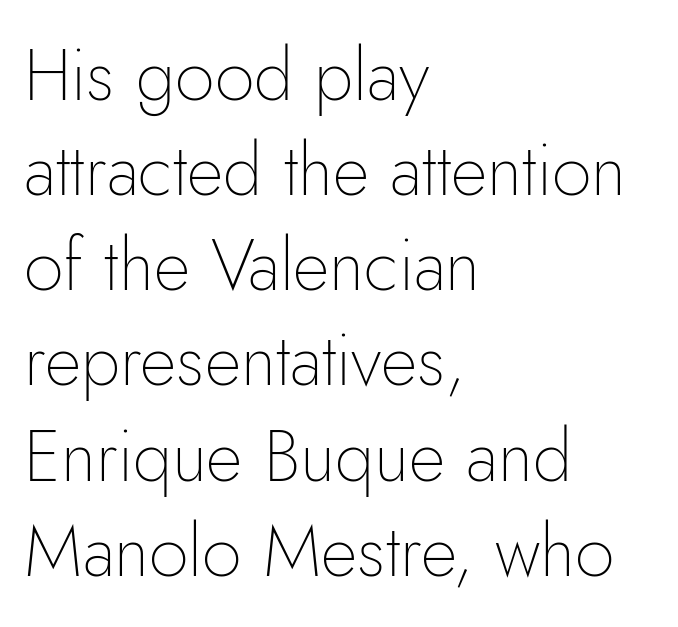
The image shows 71 px thin sans-serif type, upright; set left-aligned, normal line spacing (1.34x), normal letter spacing, not underlined; low stroke contrast and a small x-height.
